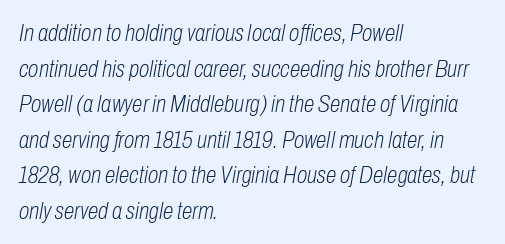
{"italic": "yes", "lean": "right", "slant_degrees": 10, "bold": "no", "underline": "no", "align": "left", "line_spacing": "normal", "line_spacing_ratio": 1.48, "letter_spacing": "normal", "letter_spacing_em": 0.0, "glyph_px": 24}
